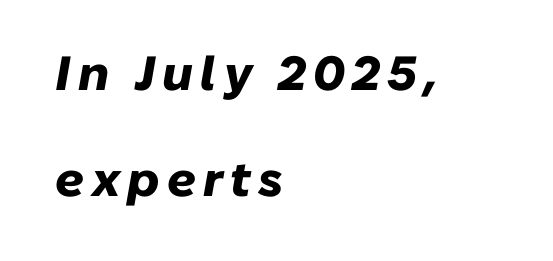
The image shows 48 px heavy type, italic (leaning right); set left-aligned, loose line spacing (2.2x), not underlined; low stroke contrast and a medium x-height.
